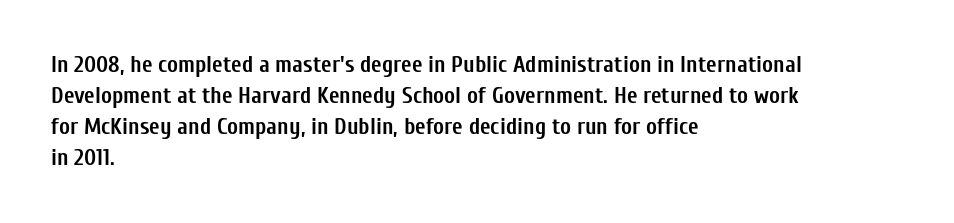
Q: Is the text bold? A: Yes.
Q: Is the text italic (slanted)? A: No, it is upright.
Q: Is the text underlined? A: No.
Q: How is the paragraph aligned? A: Left-aligned.
Q: Is the spacing between letters normal or unusually wide? A: Normal.
Q: Is the spacing between lines tight, normal or loose? A: Normal.
